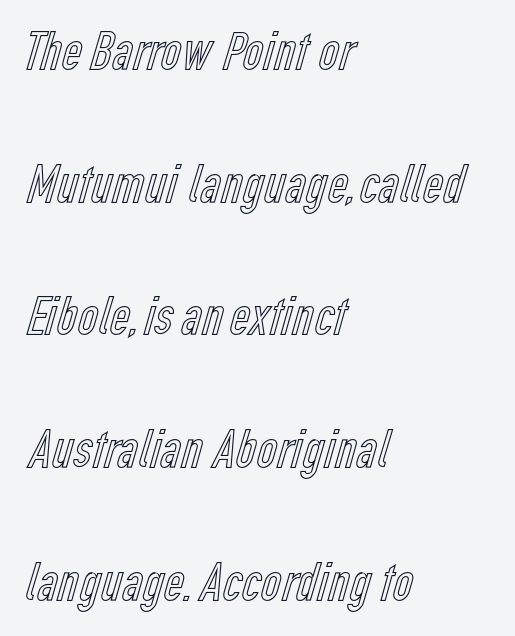
The space directly below the letters is spotless. Each new line begins a long way beneath the previous one. Default kerning and tracking; the words read as compact shapes.
